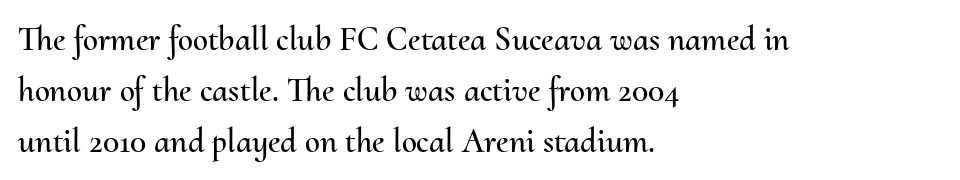
The image shows 34 px text type, upright; set left-aligned, normal line spacing (1.5x), normal letter spacing, not underlined; medium stroke contrast and a small x-height.
